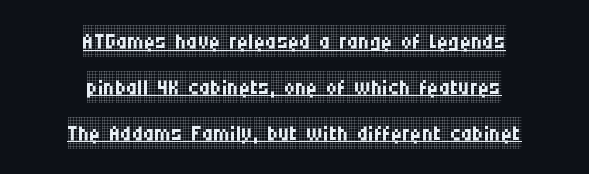
Q: Is the text bold? A: No.
Q: Is the text italic (slanted)? A: No, it is upright.
Q: Is the typeface a serif or a sans-serif typeface? A: Serif.
Q: Is the text underlined? A: Yes.
Q: How is the paragraph aligned? A: Centered.
Q: Is the spacing between letters normal or unusually wide? A: Normal.
Q: Is the spacing between lines tight, normal or loose? A: Normal.
Q: Width (condensed, normal, or wide)? A: Condensed.
Q: Stroke contrast? A: Low.
Q: x-height? A: Large.
Q: Monospaced? A: No.
